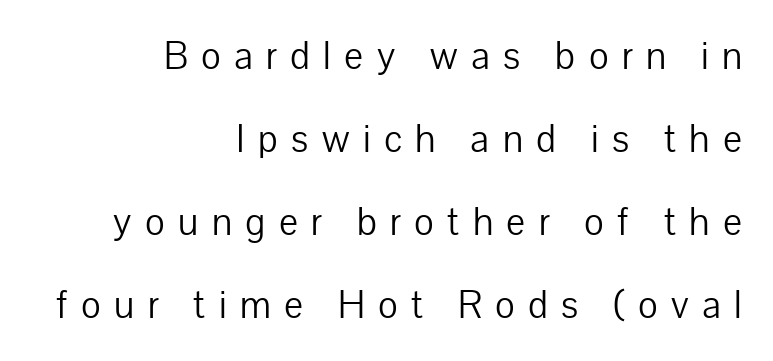
Q: Is the text bold? A: No.
Q: Is the text italic (slanted)? A: No, it is upright.
Q: Is the typeface a serif or a sans-serif typeface? A: Sans-serif.
Q: Is the text underlined? A: No.
Q: How is the paragraph aligned? A: Right-aligned.
Q: Is the spacing between letters normal or unusually wide? A: Unusually wide.
Q: Is the spacing between lines tight, normal or loose? A: Loose.
Q: Width (condensed, normal, or wide)? A: Normal.
Q: Stroke contrast? A: Low.
Q: x-height? A: Medium.
Q: Monospaced? A: No.
